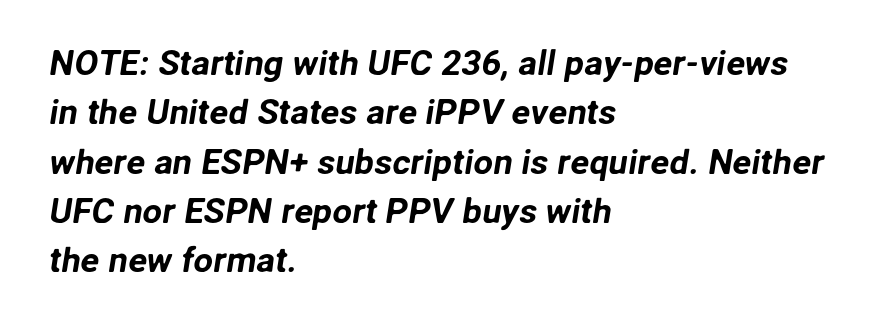
{"serif": "no", "width": "normal", "stroke_contrast": "low", "x_height": "medium", "monospaced": "no", "underline": "no", "align": "left", "line_spacing": "normal", "line_spacing_ratio": 1.41, "letter_spacing": "normal", "letter_spacing_em": 0.0, "glyph_px": 35}
